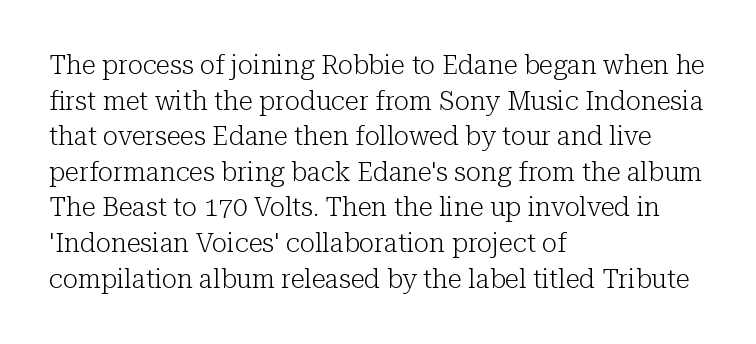
The image shows 26 px text type, upright; set left-aligned, normal line spacing (1.37x), normal letter spacing, not underlined.
